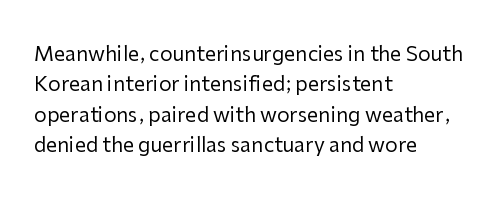
The typesetting does not lean heavy: it is not bold. Words appear dense and cohesive because spacing is normal. Every character sits straight up, as roman type does. What's the leading like? Ordinary, nothing unusual. Glance below the letters and you will spot only blank space.
